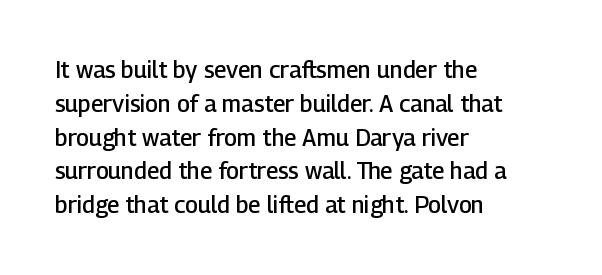
Upright lettering throughout. Reading down the block, your eye returns to a fixed left position each line. Strokes here are thickened, but only to semibold level. Evenly set lines give the paragraph a standard silhouette. Standard letterfit; no display-style spreading of the glyphs. Clear beneath every line of the passage.
